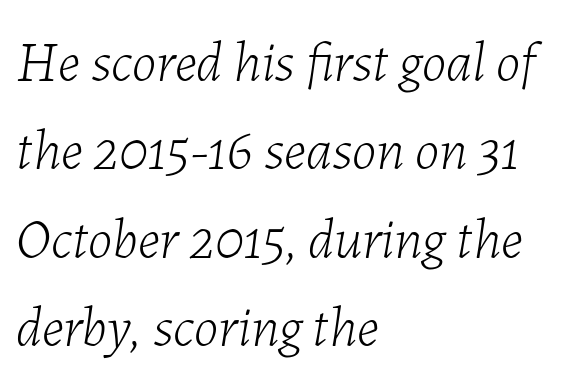
The letters advance in unequal steps, a hallmark of proportional type. The typesetter chose a ragged-right arrangement here. Observe the ordinary spacing: letters are neighbours, not strangers. The rendering uses a moderate line-height, typical for paragraphs. The specimen reads as italic at a glance. Is the type heavy? It reads as light-to-regular instead.
